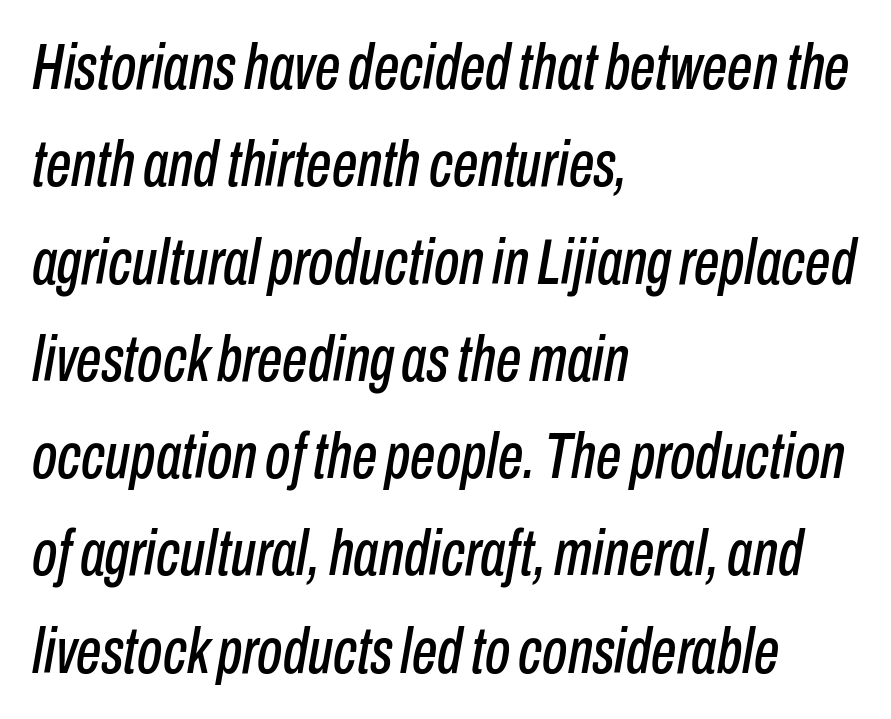
Q: Is the text italic (slanted)? A: Yes, it leans right by about 10 degrees.
Q: Is the text underlined? A: No.
Q: How is the paragraph aligned? A: Left-aligned.
Q: Is the spacing between letters normal or unusually wide? A: Normal.
Q: Is the spacing between lines tight, normal or loose? A: Normal.
Q: Width (condensed, normal, or wide)? A: Condensed.
Q: Stroke contrast? A: Low.
Q: x-height? A: Medium.
Q: Monospaced? A: No.
